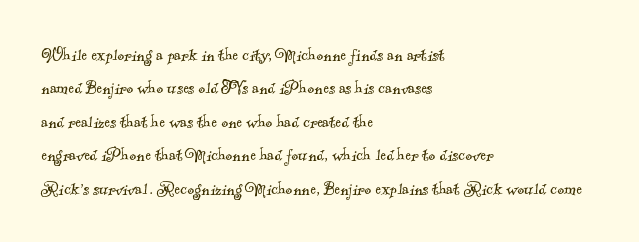
Q: Is the text bold? A: No.
Q: Is the text underlined? A: No.
Q: How is the paragraph aligned? A: Left-aligned.
Q: Is the spacing between letters normal or unusually wide? A: Normal.
Q: Is the spacing between lines tight, normal or loose? A: Normal.
